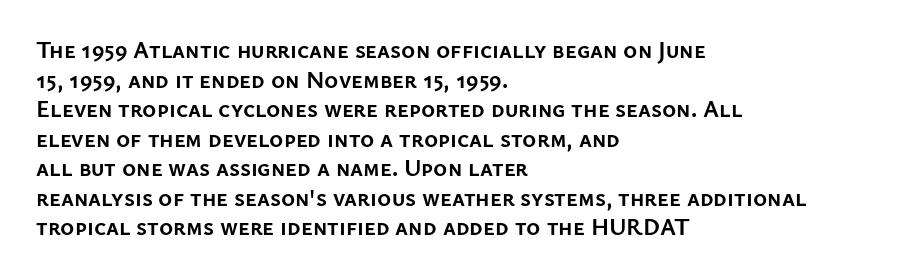
Nobody drew a line under any word here. The lettering stays uniformly vertical, giving the passage a roman look. Each word holds together tightly as a unit, with standard inter-letter gaps. A student would call this left alignment; a typographer would say flush left, rag right. Typographic density is high because the face is bold.
